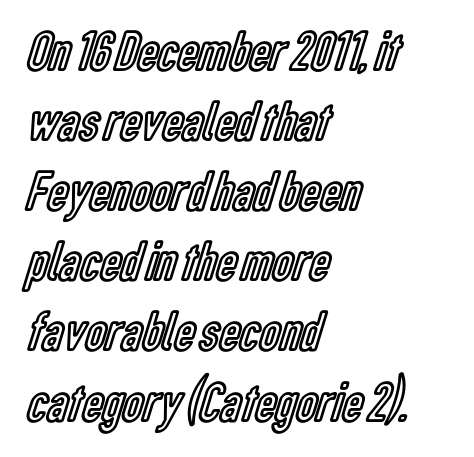
Beneath every word, the page is bare. The line texture is even and compact thanks to regular tracking. Notice how the passage keeps a crisp vertical edge on the left only. Each letter keeps its own natural width here, so spacing adapts to shape.
